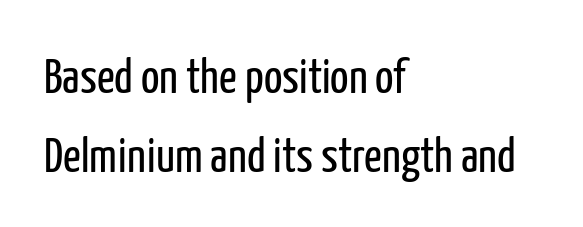
This sample uses an upright cut, with every glyph sitting square on the baseline. The words here are not underlined. These lines are set flush left with a ragged right edge. This sample keeps an unexceptional amount of space between lines. Compared with a typical body face, this is equally light or lighter still. A sans-serif font was chosen for this passage.
